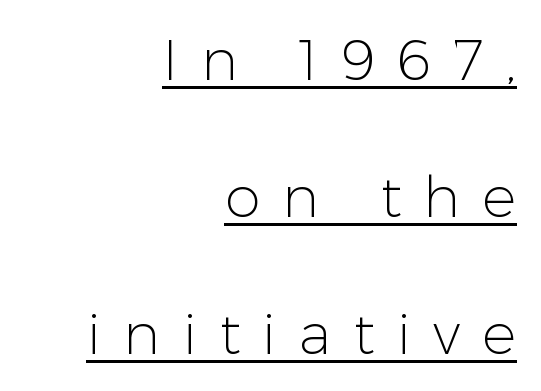
Q: Is the text bold? A: No.
Q: Is the text italic (slanted)? A: No, it is upright.
Q: Is the typeface a serif or a sans-serif typeface? A: Sans-serif.
Q: Is the text underlined? A: Yes.
Q: How is the paragraph aligned? A: Right-aligned.
Q: Is the spacing between letters normal or unusually wide? A: Unusually wide.
Q: Is the spacing between lines tight, normal or loose? A: Loose.
Q: Width (condensed, normal, or wide)? A: Normal.
Q: Stroke contrast? A: Low.
Q: x-height? A: Medium.
Q: Monospaced? A: No.
